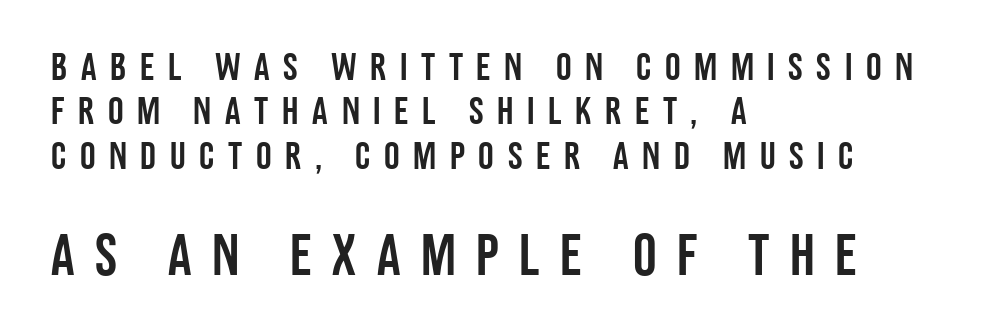
{"serif": "no", "italic": "no", "width": "condensed", "stroke_contrast": "low", "x_height": "large", "monospaced": "no", "underline": "no", "align": "left", "line_spacing": "tight", "line_spacing_ratio": 1.14, "letter_spacing": "wide", "letter_spacing_em": 0.35, "larger_block": "second", "size_ratio": 1.51, "glyph_px": 59}
